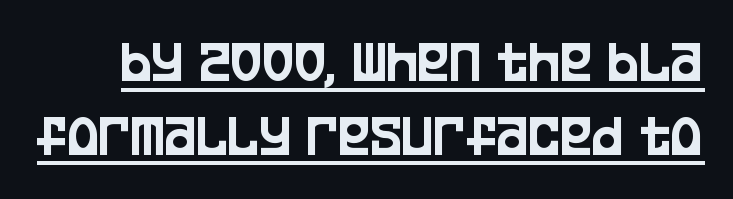
{"serif": "no", "italic": "no", "width": "condensed", "stroke_contrast": "low", "x_height": "large", "monospaced": "no", "underline": "yes", "line_spacing_ratio": 1.23, "letter_spacing": "normal", "letter_spacing_em": 0.0, "glyph_px": 60}
